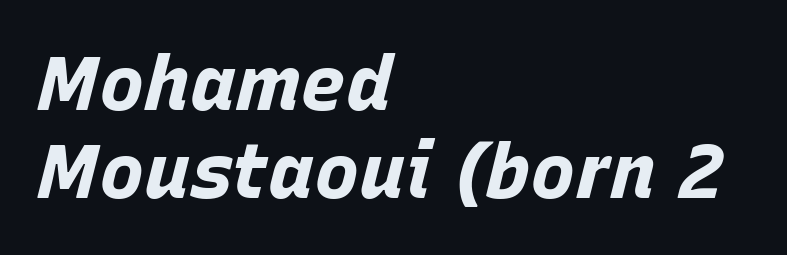
The image shows 76 px bold type, italic (leaning right); set left-aligned, line spacing 1.16x, normal letter spacing, not underlined; low stroke contrast and a large x-height.
